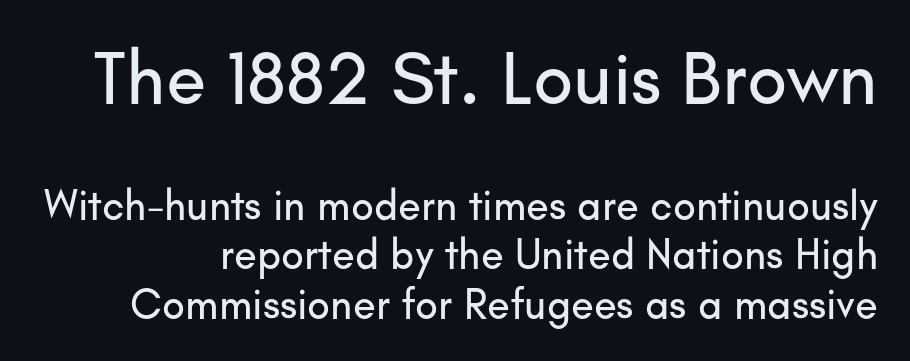
Is there any slant? The stems are plumb. Look at the bottom of the vertical strokes: they stop flat, with no serifs. Inter-character spacing is left at the font's built-in metrics. Descenders hang freely into open space. Scale decreases going downward across the two blocks. Think of a printed novel: that variable character pitch is what you see here.
